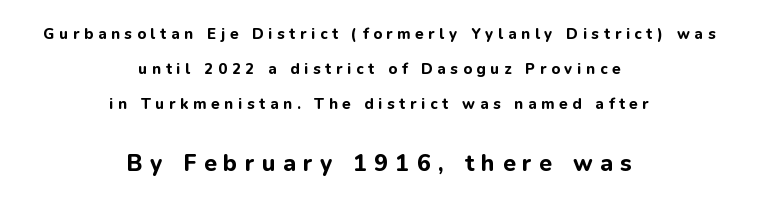
Q: Is the text bold? A: Yes.
Q: Is the text italic (slanted)? A: No, it is upright.
Q: Is the text underlined? A: No.
Q: How is the paragraph aligned? A: Centered.
Q: Is the spacing between letters normal or unusually wide? A: Unusually wide.
Q: Is the spacing between lines tight, normal or loose? A: Loose.
Q: Which block of text is set in a larger size, the first (top) or the second (bottom)? A: The second (bottom) one.
